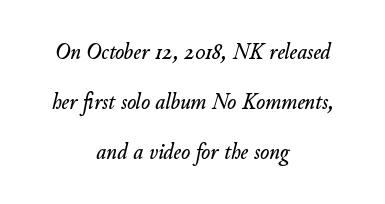
{"italic": "yes", "lean": "right", "slant_degrees": 11, "underline": "no", "align": "center", "line_spacing": "loose", "line_spacing_ratio": 2.08, "letter_spacing": "normal", "letter_spacing_em": 0.0, "glyph_px": 24}
